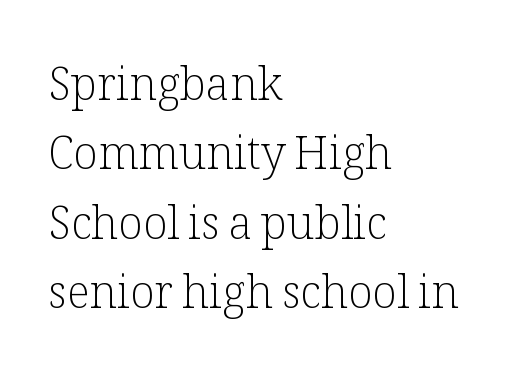
The image shows 45 px light serif type, upright; set left-aligned, normal line spacing (1.54x), normal letter spacing, not underlined; low stroke contrast and a medium x-height.
